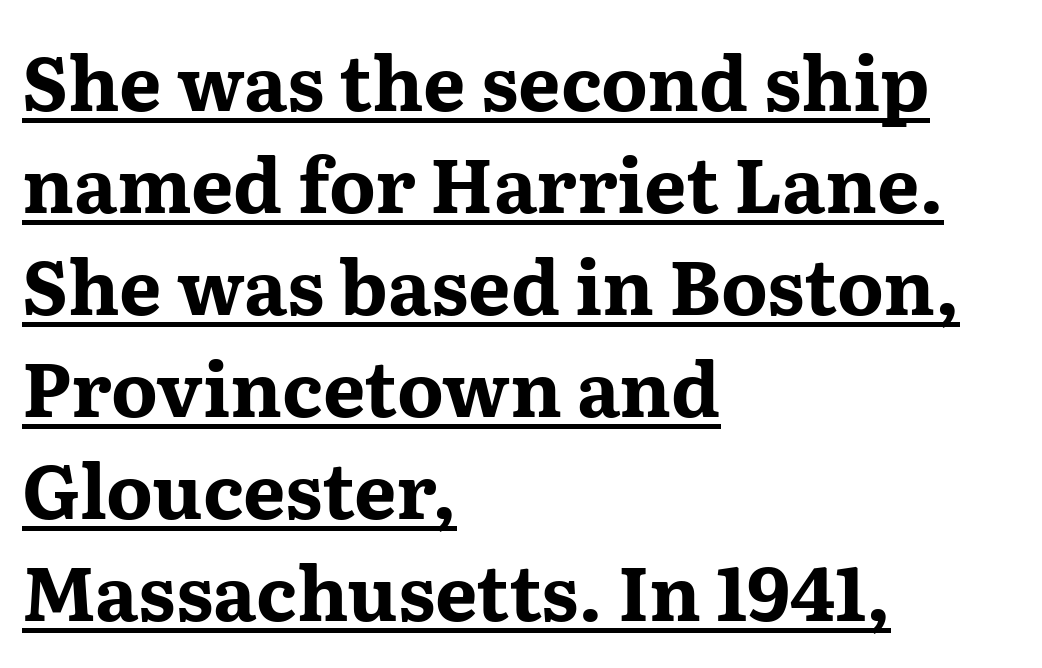
{"serif": "yes", "italic": "no", "bold": "yes", "weight": "bold", "width": "wide", "stroke_contrast": "medium", "x_height": "medium", "monospaced": "no", "underline": "yes", "align": "left", "line_spacing": "normal", "line_spacing_ratio": 1.36, "letter_spacing": "normal", "letter_spacing_em": 0.0, "glyph_px": 75}
